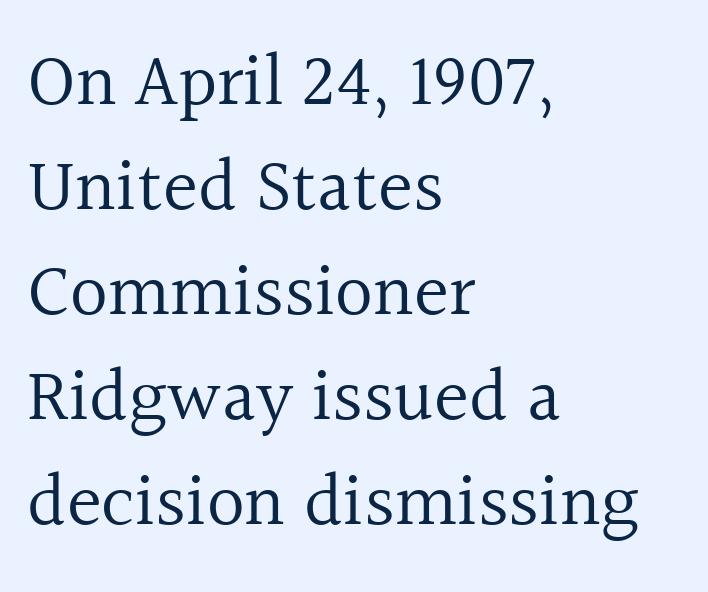
Q: Is the text bold? A: No.
Q: Is the text italic (slanted)? A: No, it is upright.
Q: Is the typeface a serif or a sans-serif typeface? A: Serif.
Q: Is the text underlined? A: No.
Q: How is the paragraph aligned? A: Left-aligned.
Q: Is the spacing between letters normal or unusually wide? A: Normal.
Q: Is the spacing between lines tight, normal or loose? A: Normal.
Q: Width (condensed, normal, or wide)? A: Normal.
Q: x-height? A: Medium.
Q: Monospaced? A: No.
